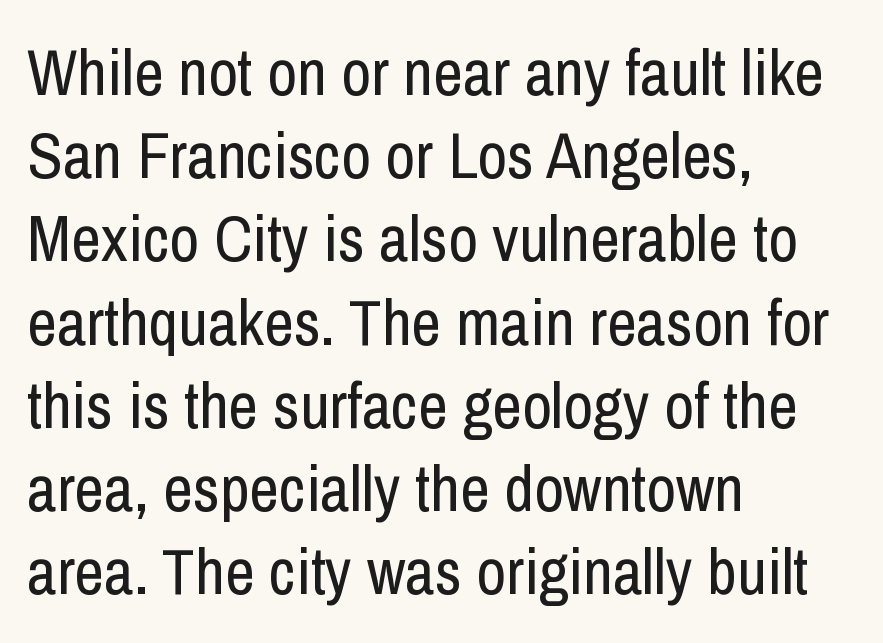
The image shows 65 px regular-weight, condensed sans-serif type, upright; set left-aligned, normal line spacing (1.28x), normal letter spacing, not underlined; low stroke contrast and a medium x-height.
